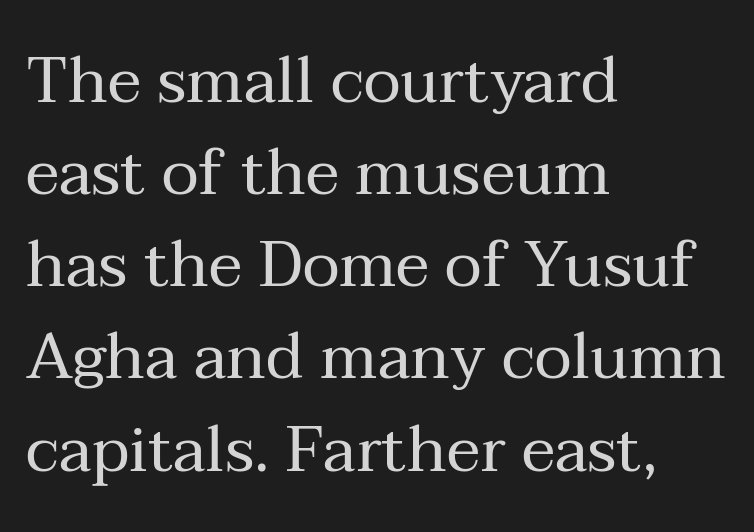
Q: Is the text bold? A: No.
Q: Is the text italic (slanted)? A: No, it is upright.
Q: Is the typeface a serif or a sans-serif typeface? A: Serif.
Q: Is the text underlined? A: No.
Q: How is the paragraph aligned? A: Left-aligned.
Q: Is the spacing between letters normal or unusually wide? A: Normal.
Q: Is the spacing between lines tight, normal or loose? A: Normal.
Q: Width (condensed, normal, or wide)? A: Normal.
Q: Stroke contrast? A: Medium.
Q: x-height? A: Medium.
Q: Monospaced? A: No.
